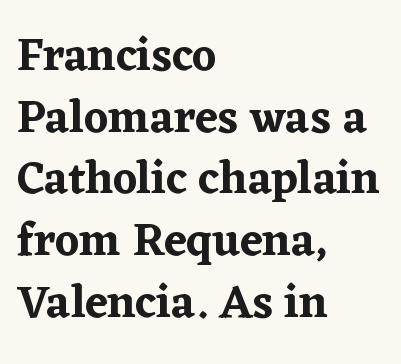
The image shows 46 px serif type, upright; set left-aligned, normal line spacing (1.34x), normal letter spacing, not underlined; low stroke contrast and a medium x-height.
